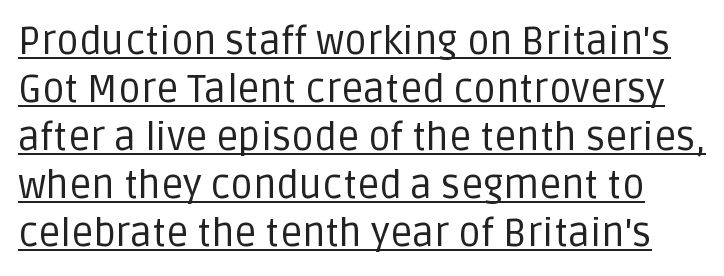
The image shows 39 px regular-weight sans-serif type, upright; set line spacing 1.23x, normal letter spacing, underlined; low stroke contrast and a large x-height.
